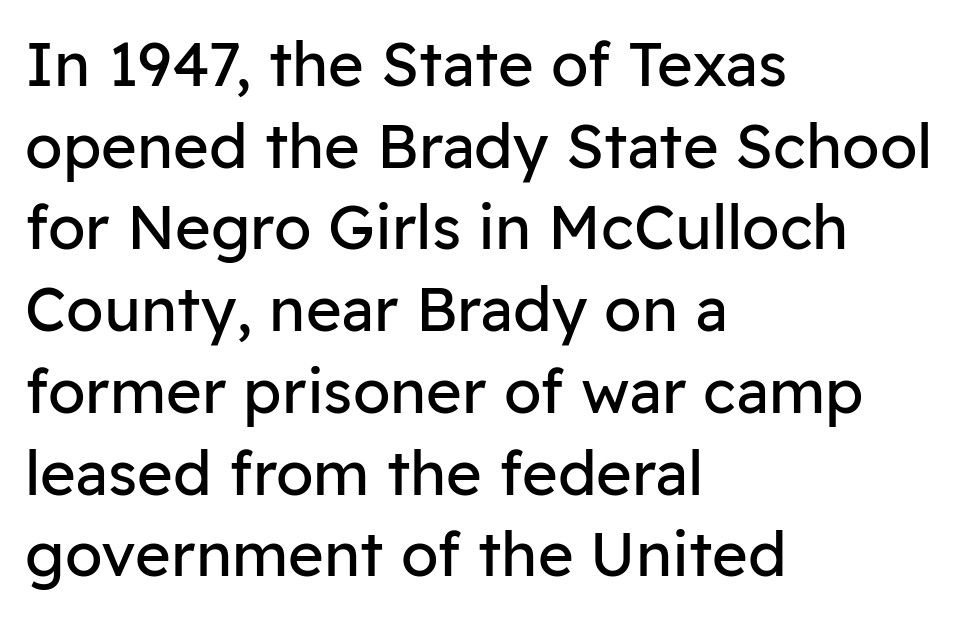
{"serif": "no", "italic": "no", "bold": "no", "weight": "regular", "width": "normal", "stroke_contrast": "low", "x_height": "medium", "monospaced": "no", "underline": "no", "align": "left", "line_spacing": "normal", "line_spacing_ratio": 1.34, "letter_spacing": "normal", "letter_spacing_em": 0.0, "glyph_px": 61}
